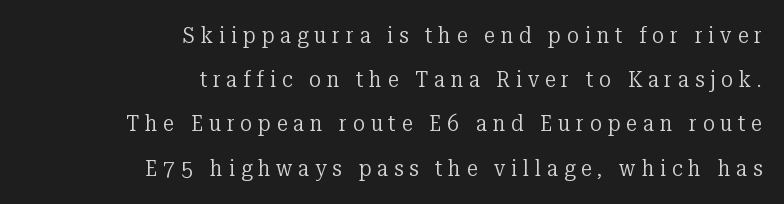
The image shows 22 px text type, upright; set right-aligned, loose line spacing (2.01x), unusually wide letter spacing (+0.27 em), not underlined.
